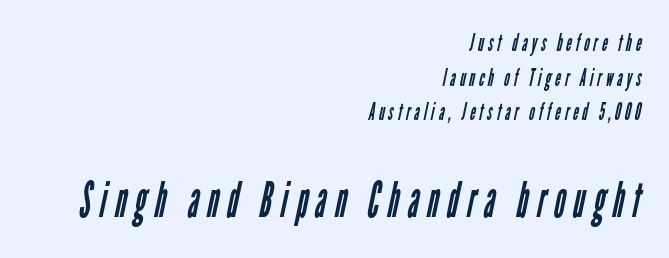
Normally led — the rows are evenly, conventionally spaced. Here the second block reads like a headline and the first like body copy. The strip under each line holds only bare page. Stems here are at most as thick as an everyday book face.
